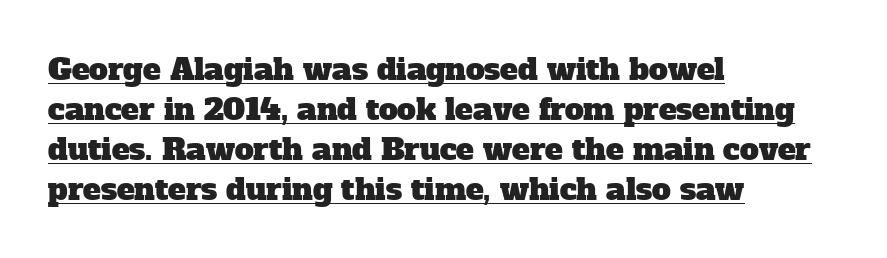
What stands out about the letter spacing? Nothing — it is the standard amount. The string is rendered with underlining switched on. Teacher's note: observe the even left margin — that is flush-left alignment. The letters advance in unequal steps, a hallmark of proportional type. Font category for this specimen: serif. If you measured baseline to baseline, you'd find a middling distance.
